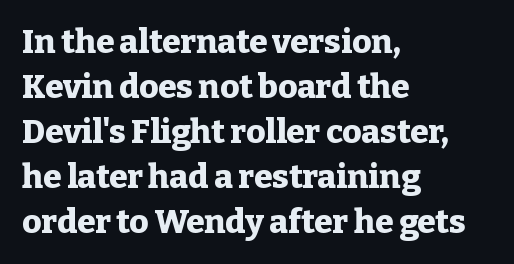
{"serif": "yes", "italic": "no", "bold": "yes", "weight": "heavy", "width": "normal", "stroke_contrast": "low", "x_height": "medium", "monospaced": "no", "underline": "no", "align": "left", "line_spacing": "normal", "line_spacing_ratio": 1.36, "letter_spacing": "normal", "letter_spacing_em": 0.0, "glyph_px": 33}
